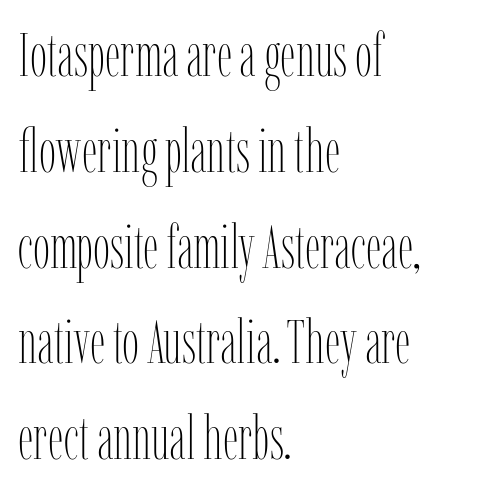
{"italic": "no", "bold": "no", "weight": "thin", "width": "condensed", "stroke_contrast": "low", "x_height": "medium", "monospaced": "no", "underline": "no", "align": "left", "line_spacing": "normal", "line_spacing_ratio": 1.57, "letter_spacing": "normal", "letter_spacing_em": 0.0, "glyph_px": 61}
